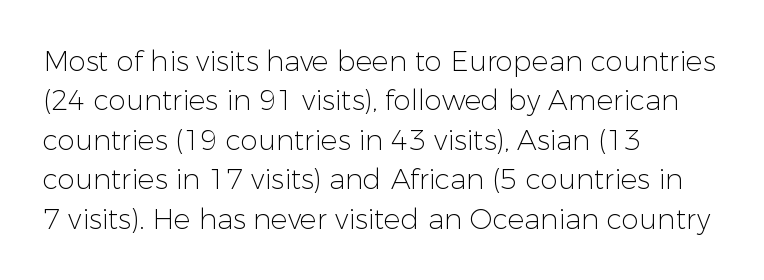
Do the characters align in a grid? No, the font is proportional. Unmarked baselines from the first word to the last. The face looks like a standard text weight, possibly lighter. Does the copy run flush right? No — it runs flush left.
